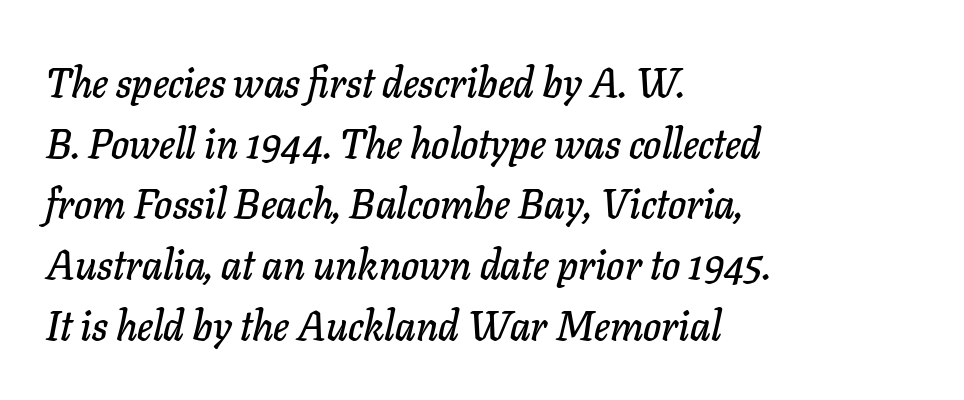
Q: Is the text italic (slanted)? A: Yes, it leans right by about 11 degrees.
Q: Is the text underlined? A: No.
Q: How is the paragraph aligned? A: Left-aligned.
Q: Is the spacing between letters normal or unusually wide? A: Normal.
Q: Is the spacing between lines tight, normal or loose? A: Normal.
Q: Width (condensed, normal, or wide)? A: Normal.
Q: Stroke contrast? A: Low.
Q: x-height? A: Medium.
Q: Monospaced? A: No.
